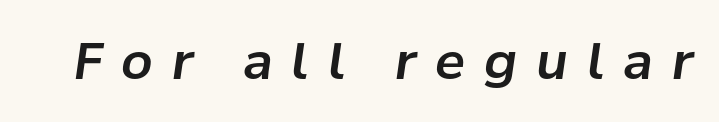
{"italic": "yes", "lean": "right", "slant_degrees": 8, "width": "normal", "stroke_contrast": "low", "x_height": "medium", "monospaced": "no", "underline": "no", "letter_spacing": "wide", "letter_spacing_em": 0.38, "glyph_px": 50}
